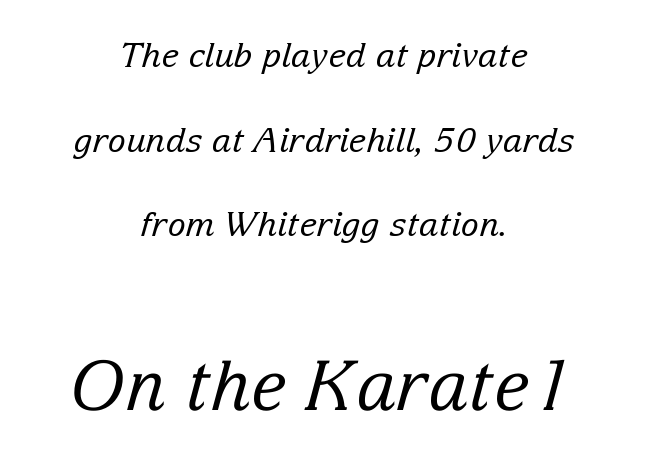
{"serif": "yes", "italic": "yes", "lean": "right", "slant_degrees": 15, "bold": "no", "weight": "regular", "width": "normal", "stroke_contrast": "low", "x_height": "medium", "monospaced": "no", "underline": "no", "align": "center", "line_spacing": "loose", "line_spacing_ratio": 2.49, "letter_spacing": "normal", "letter_spacing_em": 0.0, "larger_block": "second", "size_ratio": 2.03, "glyph_px": 69}
